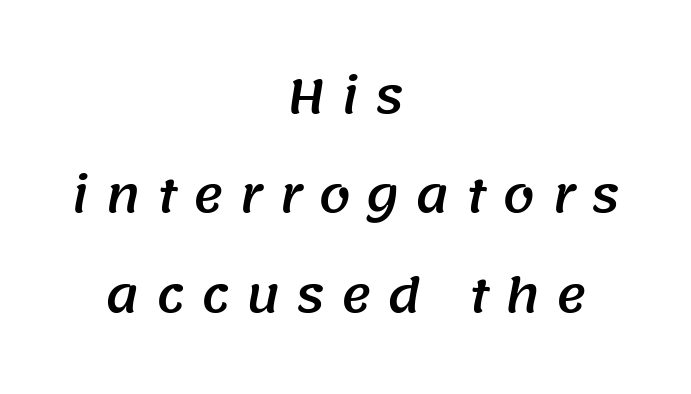
{"serif": "no", "width": "normal", "stroke_contrast": "medium", "x_height": "large", "monospaced": "no", "underline": "no", "align": "center", "line_spacing": "loose", "line_spacing_ratio": 2.16, "letter_spacing": "wide", "letter_spacing_em": 0.35, "glyph_px": 46}
